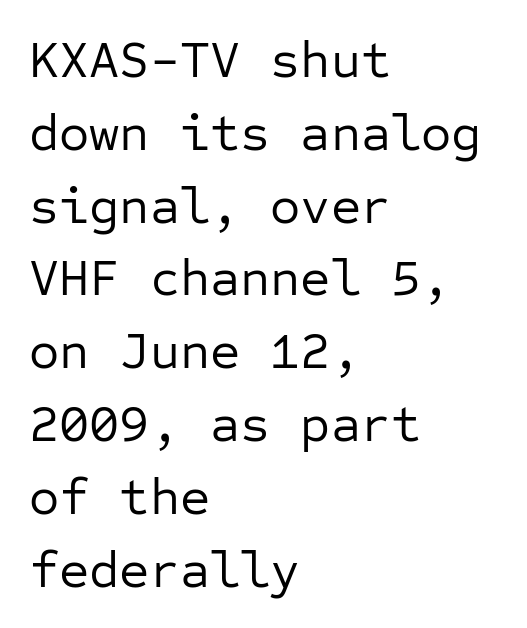
{"serif": "no", "italic": "no", "bold": "no", "weight": "regular", "width": "normal", "stroke_contrast": "low", "x_height": "medium", "monospaced": "yes", "underline": "no", "align": "left", "line_spacing": "normal", "line_spacing_ratio": 1.4, "letter_spacing": "normal", "letter_spacing_em": 0.0, "glyph_px": 52}
